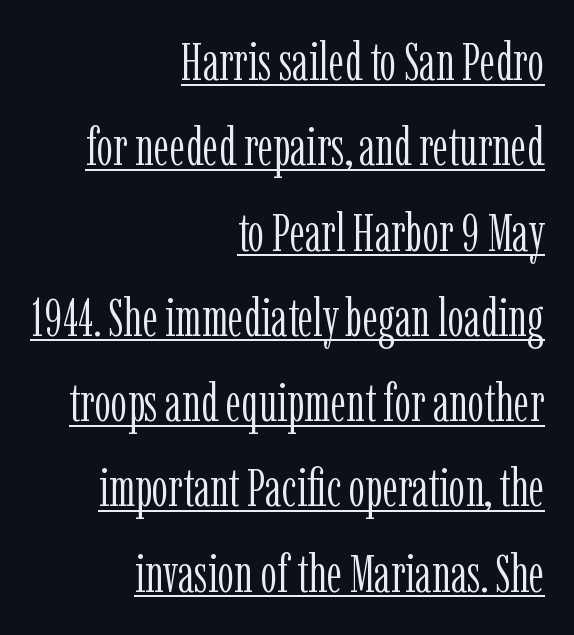
The image shows 52 px light, condensed serif type, upright; set right-aligned, normal line spacing (1.64x), normal letter spacing, underlined; low stroke contrast and a medium x-height.
